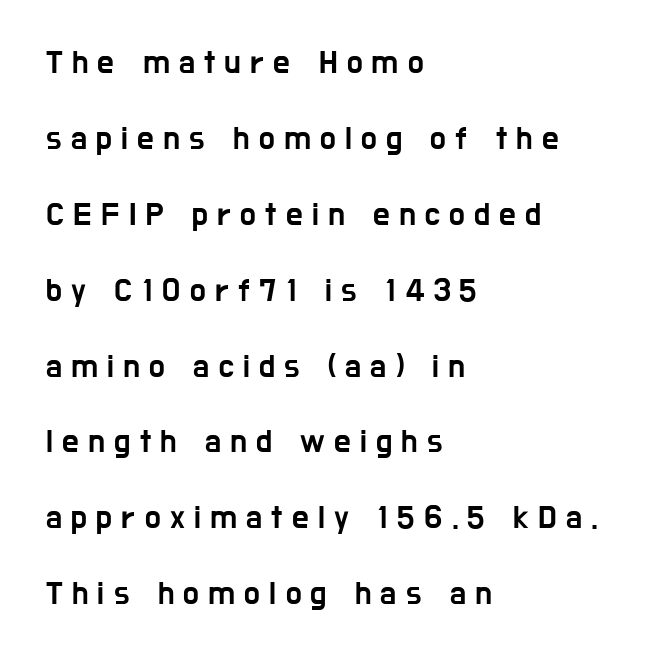
Q: Is the text italic (slanted)? A: No, it is upright.
Q: Is the typeface a serif or a sans-serif typeface? A: Sans-serif.
Q: Is the text underlined? A: No.
Q: How is the paragraph aligned? A: Left-aligned.
Q: Is the spacing between letters normal or unusually wide? A: Unusually wide.
Q: Is the spacing between lines tight, normal or loose? A: Loose.
Q: Width (condensed, normal, or wide)? A: Condensed.
Q: Stroke contrast? A: Low.
Q: x-height? A: Medium.
Q: Monospaced? A: No.
